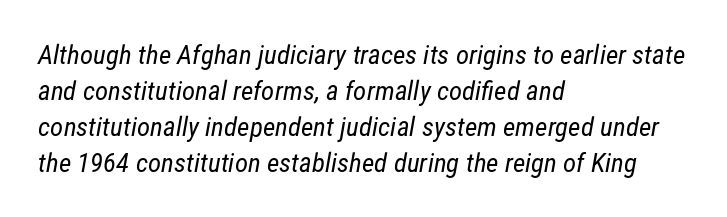
Plain, unruled lines of type. The tracking reads as untouched default to a designer's eye. Typeset ragged right — the left edge is the straight one. A light-to-regular cut is what we see here.
